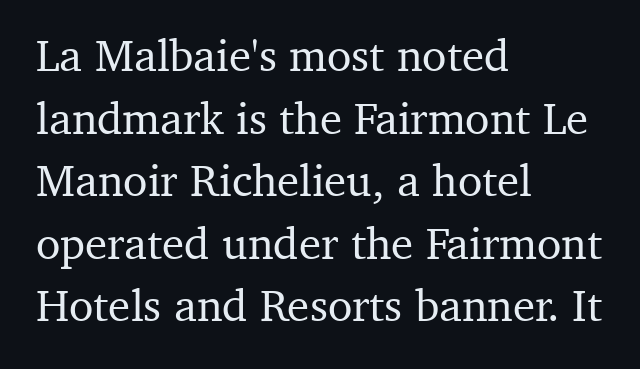
Q: Is the text italic (slanted)? A: No, it is upright.
Q: Is the typeface a serif or a sans-serif typeface? A: Serif.
Q: Is the text underlined? A: No.
Q: How is the paragraph aligned? A: Left-aligned.
Q: Is the spacing between letters normal or unusually wide? A: Normal.
Q: Is the spacing between lines tight, normal or loose? A: Normal.
Q: Width (condensed, normal, or wide)? A: Normal.
Q: Stroke contrast? A: Medium.
Q: x-height? A: Medium.
Q: Monospaced? A: No.
